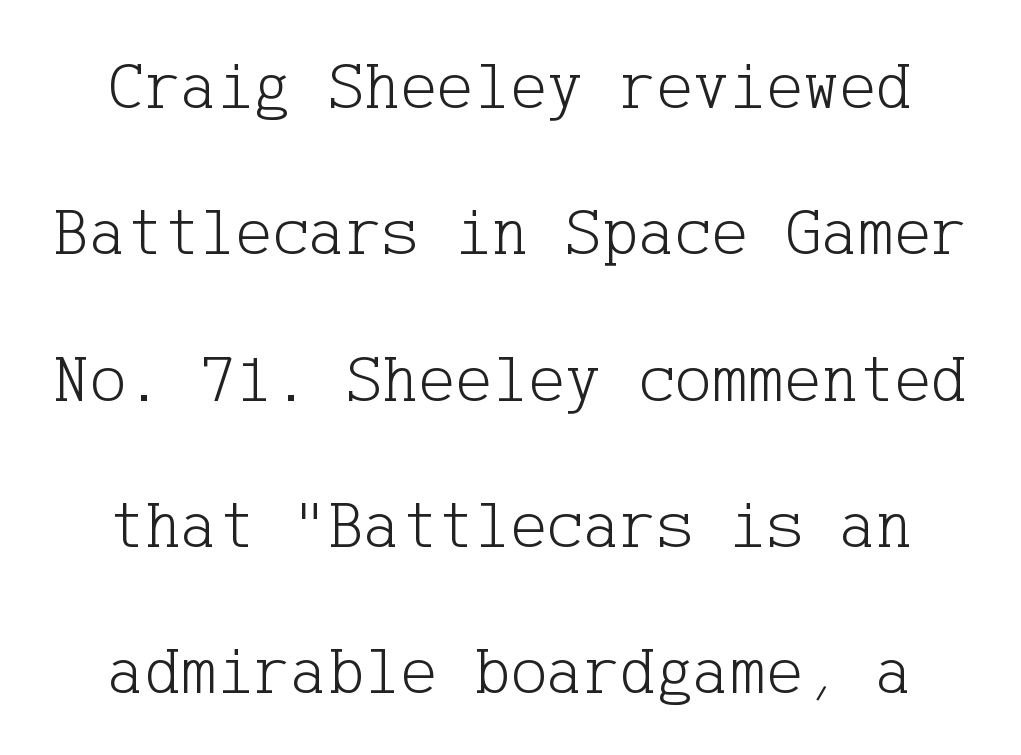
Serif or sans? Serif — the stroke terminals have little feet. The typeface has the unassuming heft of standard copy or less. The letters stand straight up with perfectly vertical stems. The typesetter chose a symmetrical, centered arrangement here.
